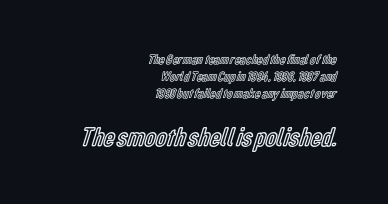
The zone under the glyphs is completely vacant. Default kerning and tracking; the words read as compact shapes. Which chunk is bigger? The second one — the bottom block dwarfs the top.
